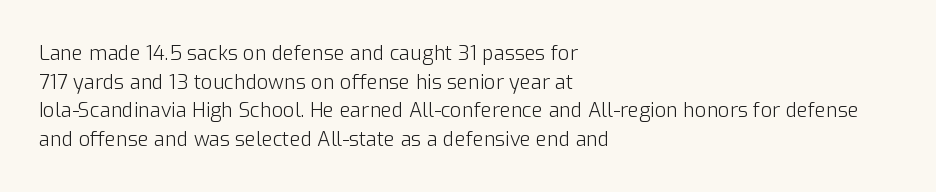
Q: Is the text bold? A: No.
Q: Is the text italic (slanted)? A: No, it is upright.
Q: Is the text underlined? A: No.
Q: How is the paragraph aligned? A: Left-aligned.
Q: Is the spacing between letters normal or unusually wide? A: Normal.
Q: Is the spacing between lines tight, normal or loose? A: Normal.
